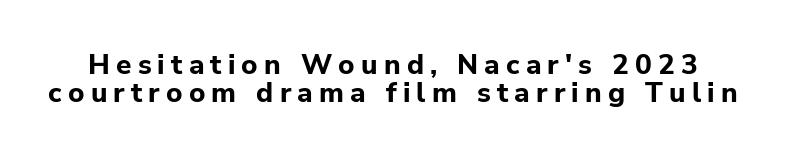
The image shows 28 px bold sans-serif type, upright; set tight line spacing (0.99x), unusually wide letter spacing (+0.22 em), not underlined; low stroke contrast and a medium x-height.
